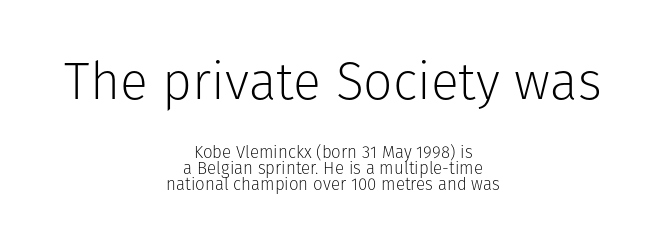
Q: Is the text bold? A: No.
Q: Is the text italic (slanted)? A: No, it is upright.
Q: Is the typeface a serif or a sans-serif typeface? A: Sans-serif.
Q: Is the text underlined? A: No.
Q: How is the paragraph aligned? A: Centered.
Q: Is the spacing between letters normal or unusually wide? A: Normal.
Q: Is the spacing between lines tight, normal or loose? A: Tight.
Q: Which block of text is set in a larger size, the first (top) or the second (bottom)? A: The first (top) one.
Q: Width (condensed, normal, or wide)? A: Normal.
Q: Stroke contrast? A: Low.
Q: x-height? A: Medium.
Q: Monospaced? A: No.
